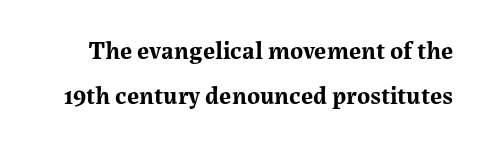
{"italic": "no", "bold": "yes", "underline": "no", "line_spacing_ratio": 1.8, "letter_spacing": "normal", "letter_spacing_em": 0.0, "glyph_px": 25}
